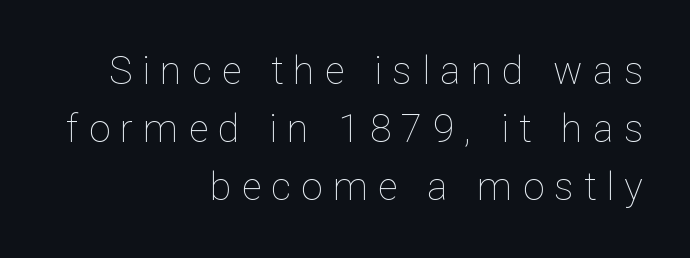
The image shows 39 px thin type, upright; set right-aligned, normal line spacing (1.49x), unusually wide letter spacing (+0.26 em), not underlined; low stroke contrast and a medium x-height.
